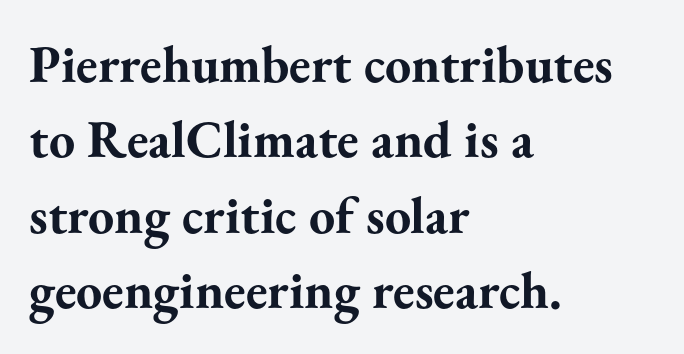
The image shows 52 px bold serif type, upright; set left-aligned, normal line spacing (1.45x), normal letter spacing, not underlined; medium stroke contrast and a small x-height.
